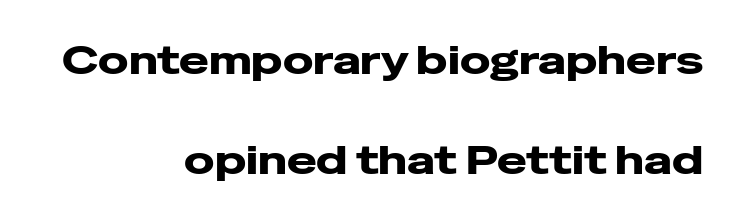
The image shows 40 px wide sans-serif type, upright; set right-aligned, loose line spacing (2.5x), normal letter spacing, not underlined; low stroke contrast and a medium x-height.
